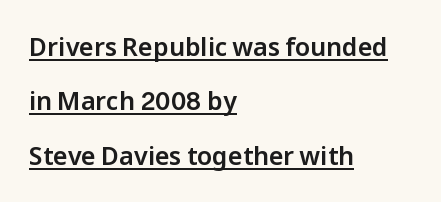
The image shows 25 px text type, upright; set left-aligned, loose line spacing (2.18x), normal letter spacing, underlined.
